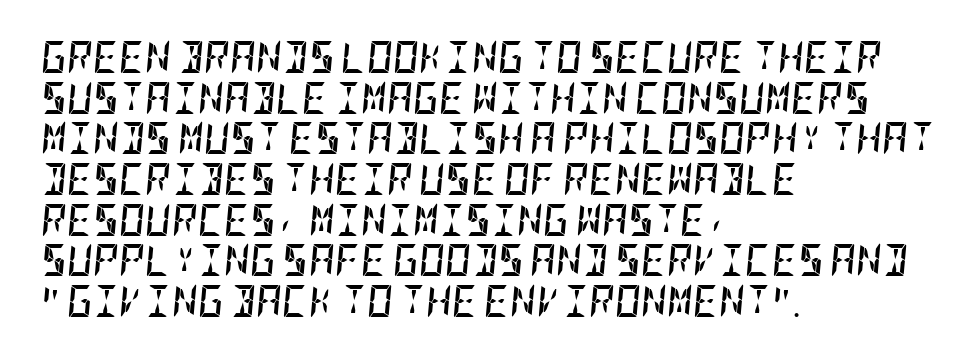
Q: Is the text bold? A: Yes.
Q: Is the text italic (slanted)? A: Yes, it leans right by about 5 degrees.
Q: Is the text underlined? A: No.
Q: How is the paragraph aligned? A: Left-aligned.
Q: Is the spacing between letters normal or unusually wide? A: Normal.
Q: Is the spacing between lines tight, normal or loose? A: Normal.
Q: Width (condensed, normal, or wide)? A: Condensed.
Q: Stroke contrast? A: Low.
Q: x-height? A: Large.
